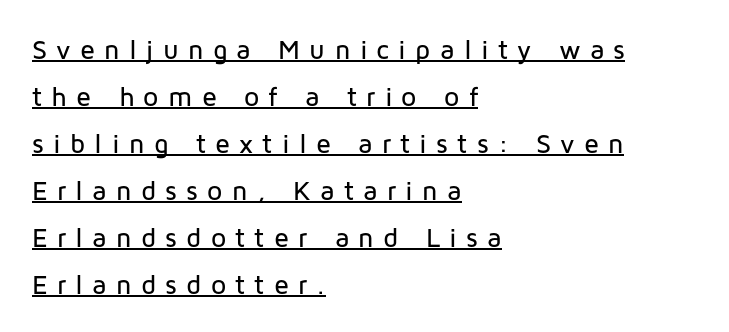
Every stem runs plumb, perpendicular to the baseline. Is the block centered? No — it sits flush against the left margin. A typographer would call this underscored text. Between one letter and the next there's a generous, obvious gap.
